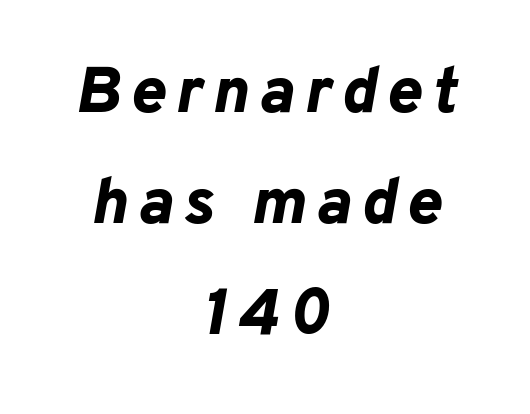
Do the characters align in a grid? No, the font is proportional. The passage shown is not underscored anywhere. The paragraph has two soft edges and a firm central axis. The sample has been set heavy, in full bold.
